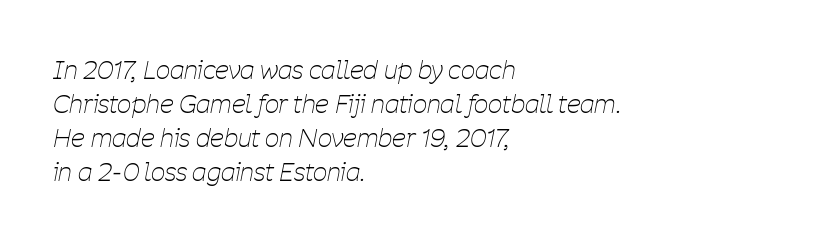
The font's italic variant was chosen for this text. The lines sit at an ordinary, default distance from one another. The words here are not underlined. The font is comparable to plain body text, perhaps lighter. A student would call this left alignment; a typographer would say flush left, rag right.
